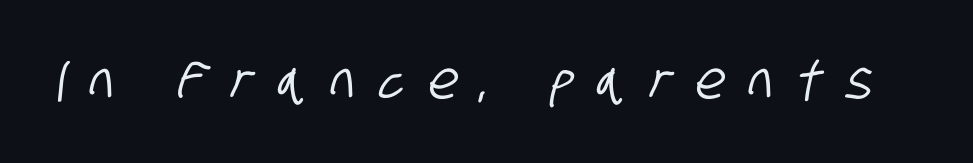
The space beneath each line is pristine and unruled. Observe the absence of serifs on each vertical stroke in this sample. What stands out about the letter spacing? Its width — letters are far apart. The face used here is proportionally spaced, like ordinary book or web type.
